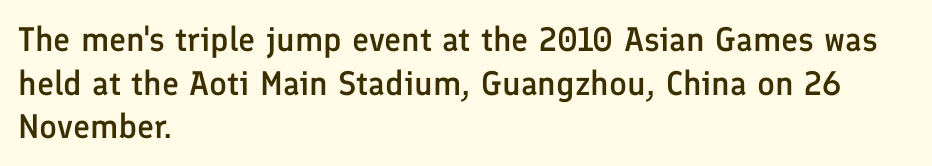
{"serif": "no", "italic": "no", "bold": "semi", "weight": "semibold", "width": "normal", "stroke_contrast": "low", "x_height": "medium", "monospaced": "no", "underline": "no", "align": "left", "line_spacing": "normal", "line_spacing_ratio": 1.28, "letter_spacing": "normal", "letter_spacing_em": 0.0, "glyph_px": 34}
